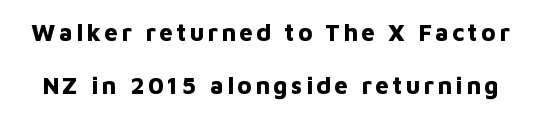
{"italic": "no", "bold": "yes", "underline": "no", "line_spacing": "loose", "line_spacing_ratio": 2.2, "glyph_px": 24}
